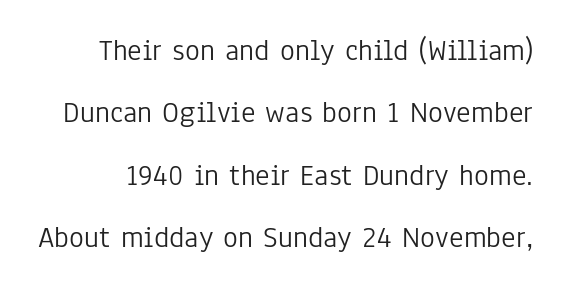
The image shows 31 px light, condensed sans-serif type, upright; set loose line spacing (2.01x), normal letter spacing, not underlined; low stroke contrast and a medium x-height.
